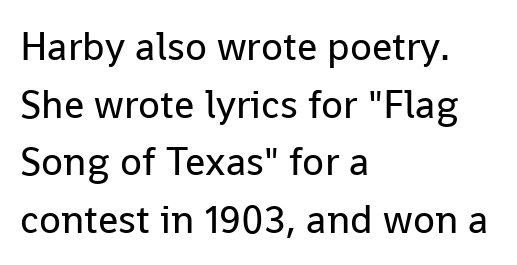
Q: Is the text bold? A: No.
Q: Is the text italic (slanted)? A: No, it is upright.
Q: Is the typeface a serif or a sans-serif typeface? A: Sans-serif.
Q: Is the text underlined? A: No.
Q: How is the paragraph aligned? A: Left-aligned.
Q: Is the spacing between letters normal or unusually wide? A: Normal.
Q: Is the spacing between lines tight, normal or loose? A: Normal.
Q: Width (condensed, normal, or wide)? A: Normal.
Q: Stroke contrast? A: Low.
Q: x-height? A: Medium.
Q: Monospaced? A: No.
